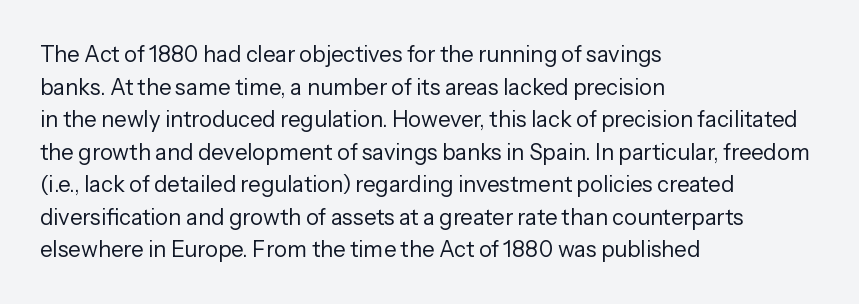
Rows of type keep a routine distance in the vertical direction. The space beneath each line is pristine and unruled. Which margin do the lines hug? The left one — the right edge is uneven. The letterforms sit shoulder to shoulder at normal distance.
